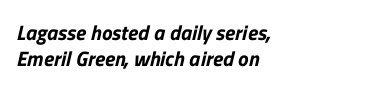
The image shows 21 px text type; set left-aligned, normal line spacing (1.26x), normal letter spacing, not underlined.
